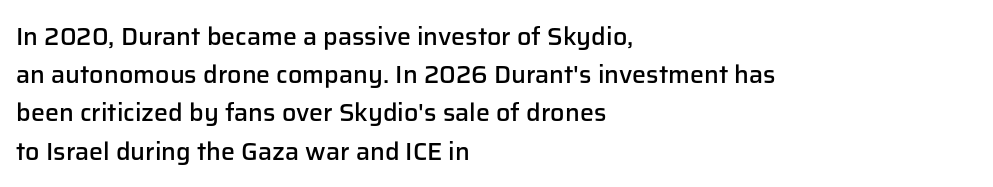
How heavy is the stroke? Medium-heavy — a semibold, shy of bold. Summary of vertical rhythm: regular, with standard interline spacing. Underline: absent. Inter-character spacing is left at the font's built-in metrics. A student would call this left alignment; a typographer would say flush left, rag right. Italic? Not at all — the glyphs are vertical.
